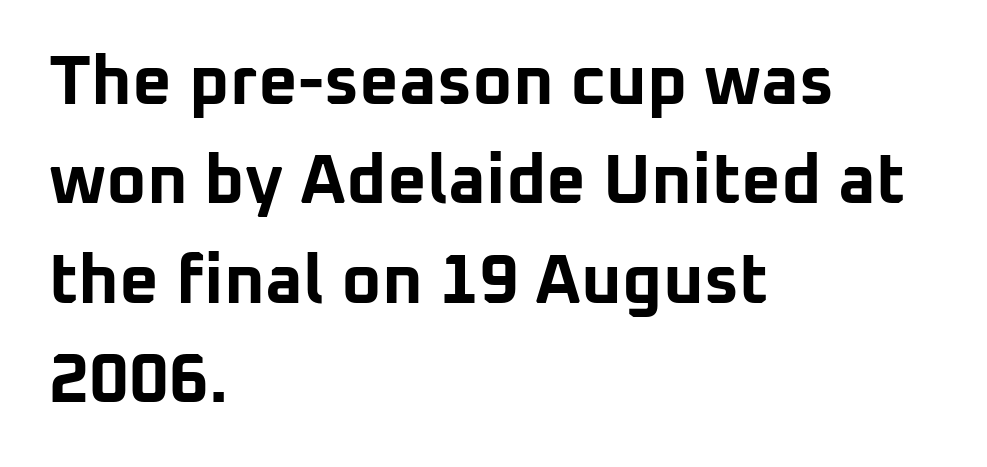
The image shows 69 px bold sans-serif type, upright; set left-aligned, normal line spacing (1.44x), normal letter spacing, not underlined; low stroke contrast and a medium x-height.
